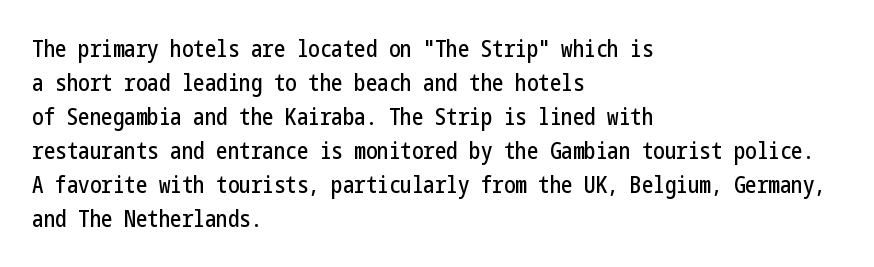
Q: Is the text italic (slanted)? A: No, it is upright.
Q: Is the text underlined? A: No.
Q: How is the paragraph aligned? A: Left-aligned.
Q: Is the spacing between letters normal or unusually wide? A: Normal.
Q: Is the spacing between lines tight, normal or loose? A: Normal.
